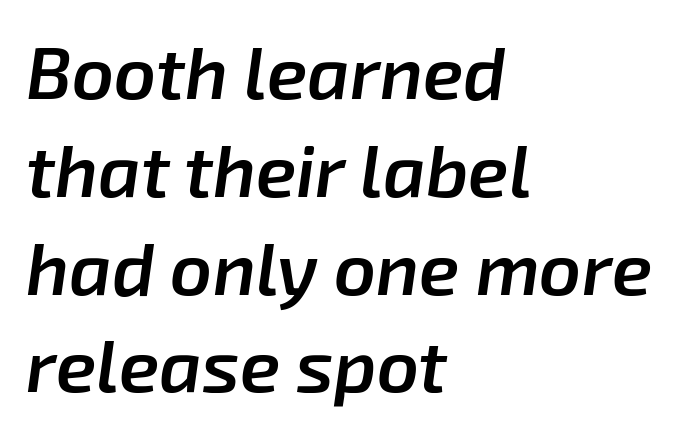
{"italic": "yes", "lean": "right", "slant_degrees": 8, "bold": "semi", "weight": "semibold", "width": "normal", "stroke_contrast": "low", "x_height": "medium", "monospaced": "no", "underline": "no", "align": "left", "line_spacing": "normal", "line_spacing_ratio": 1.34, "letter_spacing": "normal", "letter_spacing_em": 0.0, "glyph_px": 73}
